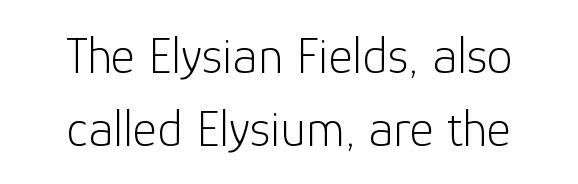
Q: Is the text bold? A: No.
Q: Is the text italic (slanted)? A: No, it is upright.
Q: Is the typeface a serif or a sans-serif typeface? A: Sans-serif.
Q: Is the text underlined? A: No.
Q: How is the paragraph aligned? A: Centered.
Q: Is the spacing between letters normal or unusually wide? A: Normal.
Q: Is the spacing between lines tight, normal or loose? A: Normal.
Q: Width (condensed, normal, or wide)? A: Normal.
Q: Stroke contrast? A: Low.
Q: x-height? A: Medium.
Q: Monospaced? A: No.
